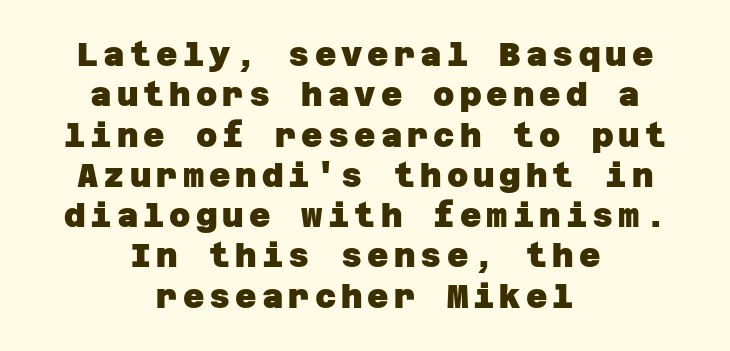
Q: Is the text bold? A: Yes.
Q: Is the typeface a serif or a sans-serif typeface? A: Sans-serif.
Q: Is the text underlined? A: No.
Q: How is the paragraph aligned? A: Centered.
Q: Width (condensed, normal, or wide)? A: Normal.
Q: Stroke contrast? A: Low.
Q: x-height? A: Large.
